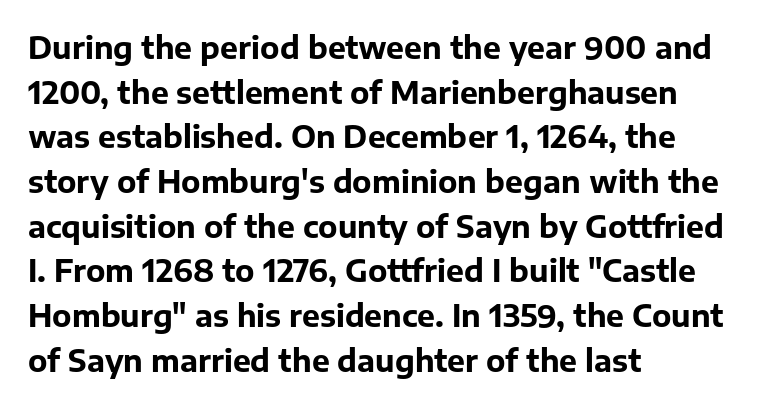
The image shows 30 px bold sans-serif type, upright; set left-aligned, normal line spacing (1.49x), normal letter spacing, not underlined; low stroke contrast and a medium x-height.
